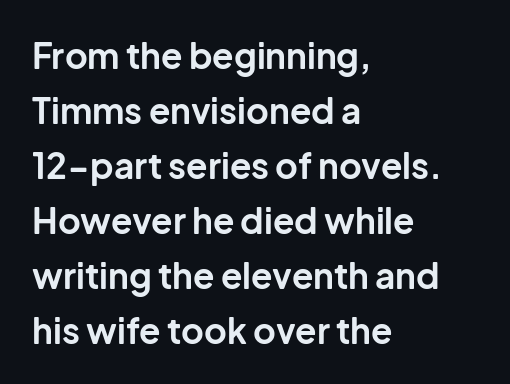
The image shows 35 px bold sans-serif type, upright; set left-aligned, normal line spacing (1.57x), normal letter spacing, not underlined; low stroke contrast and a medium x-height.
